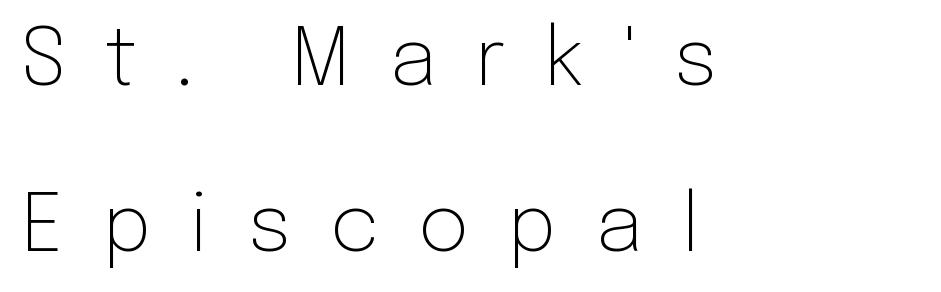
Here the glyphs are tracked loosely, breaking word shapes into spaced letters. How would I describe the line gaps? Wide and relaxed. This rendering uses left alignment, leaving the right contour irregular. The passage shown is typed in a proportional face where columns would drift. Posture: upright roman. The font sits on the lighter half of the weight spectrum, regular included.
